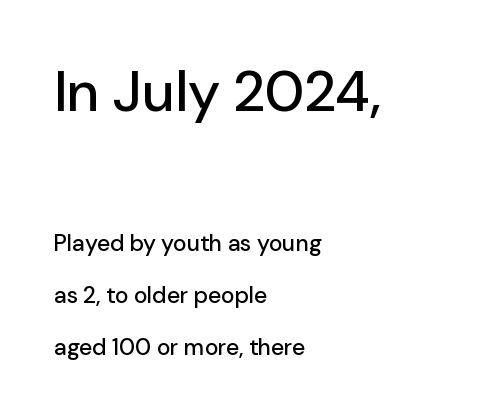
The image shows 57 px sans-serif type, upright; set left-aligned, loose line spacing (2.26x), normal letter spacing, not underlined; the first (top) block is 2.48x larger; low stroke contrast and a medium x-height.
